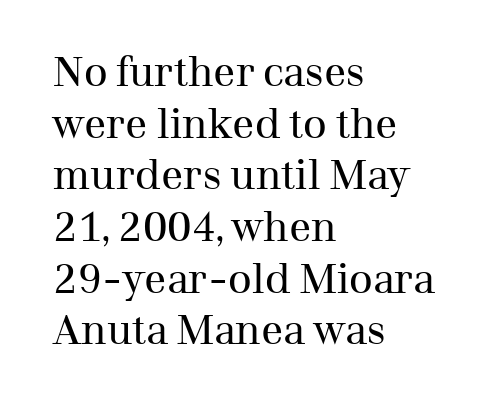
The image shows 41 px regular-weight serif type, upright; set left-aligned, normal line spacing (1.26x), normal letter spacing, not underlined; medium stroke contrast and a medium x-height.
